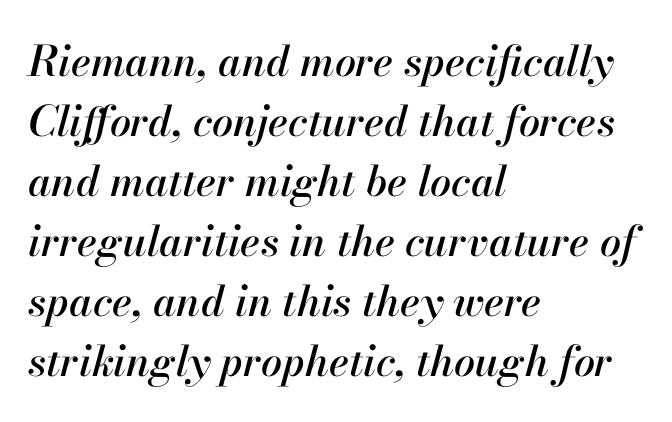
{"italic": "yes", "lean": "right", "slant_degrees": 13, "width": "normal", "stroke_contrast": "high", "x_height": "small", "monospaced": "no", "underline": "no", "align": "left", "line_spacing": "normal", "line_spacing_ratio": 1.43, "letter_spacing": "normal", "letter_spacing_em": 0.0, "glyph_px": 42}
